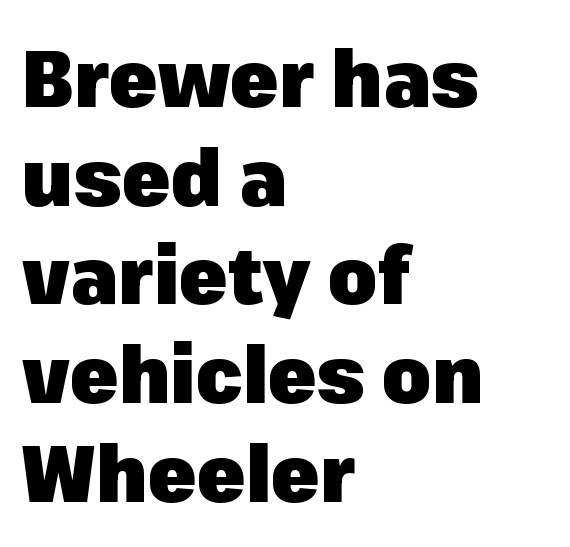
Q: Is the text bold? A: Yes.
Q: Is the text italic (slanted)? A: No, it is upright.
Q: Is the typeface a serif or a sans-serif typeface? A: Sans-serif.
Q: Is the text underlined? A: No.
Q: How is the paragraph aligned? A: Left-aligned.
Q: Is the spacing between letters normal or unusually wide? A: Normal.
Q: Is the spacing between lines tight, normal or loose? A: Normal.
Q: Width (condensed, normal, or wide)? A: Normal.
Q: Stroke contrast? A: Low.
Q: x-height? A: Medium.
Q: Monospaced? A: No.
